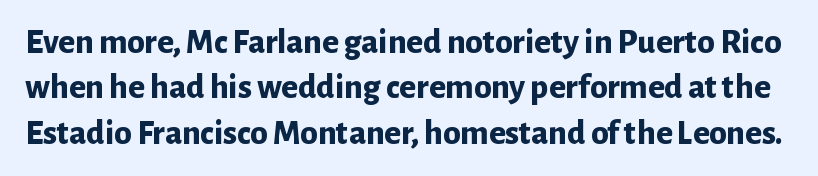
Serifs: no, the terminals of the letterforms are clean. The typography opts for an upright posture over an oblique one. Stroke thickness is high; the sample reads as a true bold. This sample uses plain, unmodified letter spacing. Here the designer chose a conventional face with non-uniform glyph widths.
